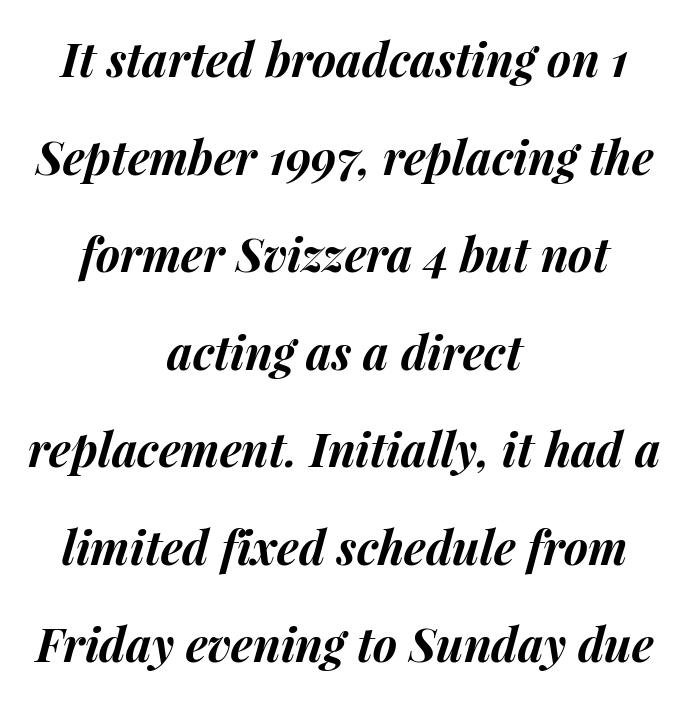
Q: Is the text bold? A: Yes.
Q: Is the text italic (slanted)? A: Yes, it leans right by about 15 degrees.
Q: Is the text underlined? A: No.
Q: How is the paragraph aligned? A: Centered.
Q: Is the spacing between letters normal or unusually wide? A: Normal.
Q: Is the spacing between lines tight, normal or loose? A: Loose.
Q: Width (condensed, normal, or wide)? A: Normal.
Q: Stroke contrast? A: Medium.
Q: x-height? A: Medium.
Q: Monospaced? A: No.
